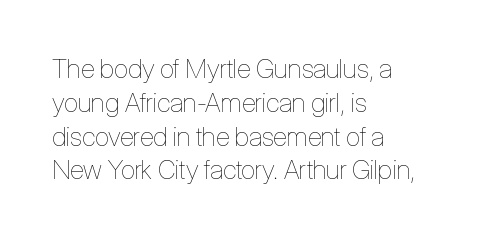
{"italic": "no", "bold": "no", "underline": "no", "align": "left", "line_spacing": "normal", "line_spacing_ratio": 1.3, "letter_spacing": "normal", "letter_spacing_em": 0.0, "glyph_px": 26}
